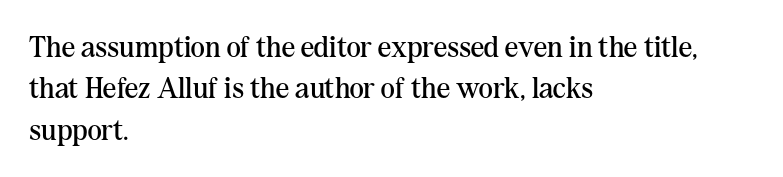
Q: Is the text bold? A: No.
Q: Is the text italic (slanted)? A: No, it is upright.
Q: Is the typeface a serif or a sans-serif typeface? A: Serif.
Q: Is the text underlined? A: No.
Q: How is the paragraph aligned? A: Left-aligned.
Q: Is the spacing between letters normal or unusually wide? A: Normal.
Q: Is the spacing between lines tight, normal or loose? A: Normal.
Q: Width (condensed, normal, or wide)? A: Normal.
Q: Stroke contrast? A: Medium.
Q: x-height? A: Medium.
Q: Monospaced? A: No.
